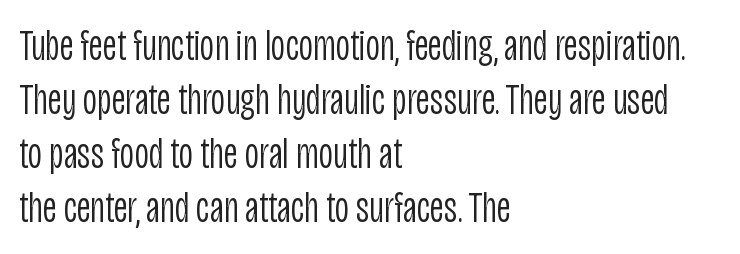
Q: Is the text bold? A: No.
Q: Is the text italic (slanted)? A: No, it is upright.
Q: Is the typeface a serif or a sans-serif typeface? A: Sans-serif.
Q: Is the text underlined? A: No.
Q: How is the paragraph aligned? A: Left-aligned.
Q: Is the spacing between letters normal or unusually wide? A: Normal.
Q: Width (condensed, normal, or wide)? A: Condensed.
Q: Stroke contrast? A: Low.
Q: x-height? A: Large.
Q: Monospaced? A: No.
